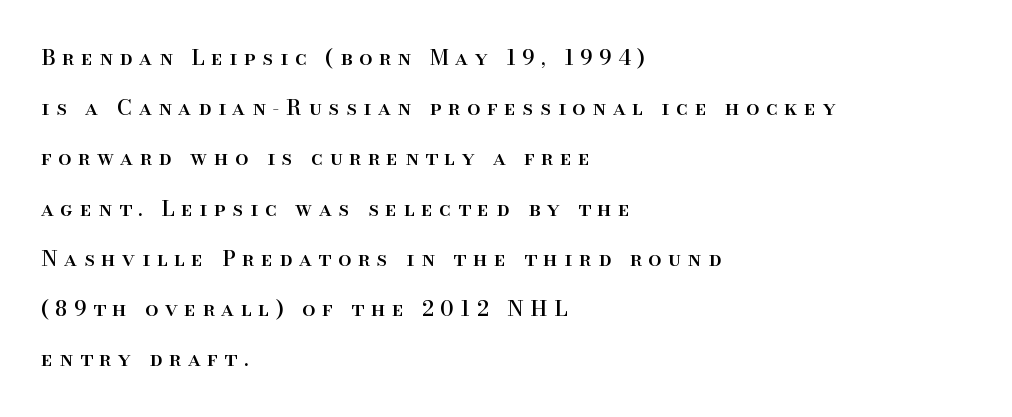
In terms of letterspacing, this is a distinctly airy, spread setting. The leading is generous, giving the passage an open texture. Posture: straight, roman, zero tilt. One-word summary of the alignment: left.
